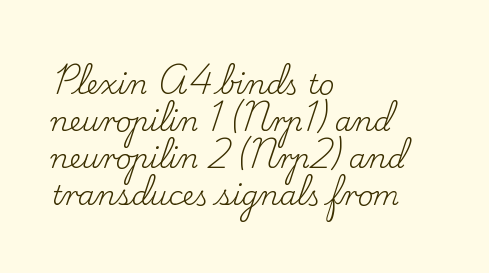
Reading down the block, your eye returns to a fixed left position each line. The rendering uses a moderate line-height, typical for paragraphs. This is not heavy type; no bold has been used. Any mark beneath the type? The region is blank. Each word holds together tightly as a unit, with standard inter-letter gaps.
